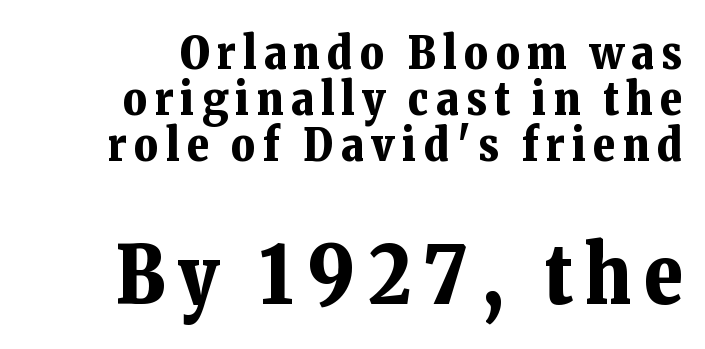
The image shows 80 px bold serif type, upright; set right-aligned, tight line spacing (1.0x), not underlined; the second (bottom) block is 1.74x larger; low stroke contrast and a medium x-height.
